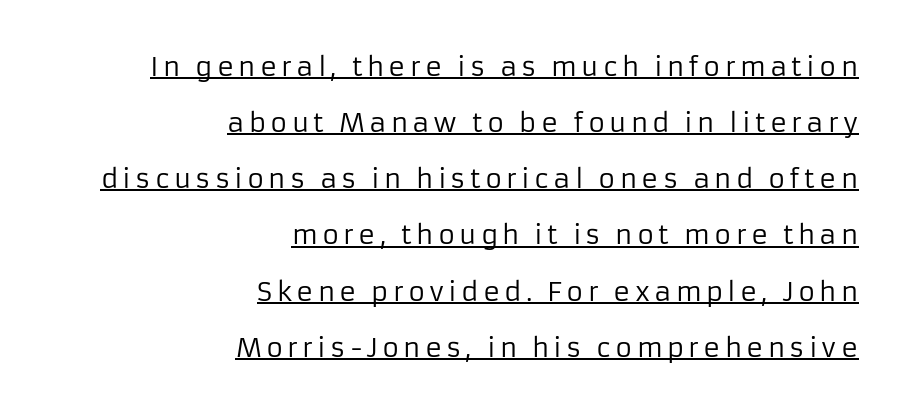
The lettering holds an erect, upright posture throughout. Line ends are locked; line starts wander. The typeface has the unassuming heft of standard copy or less. Decoration check: the copy is underlined.
